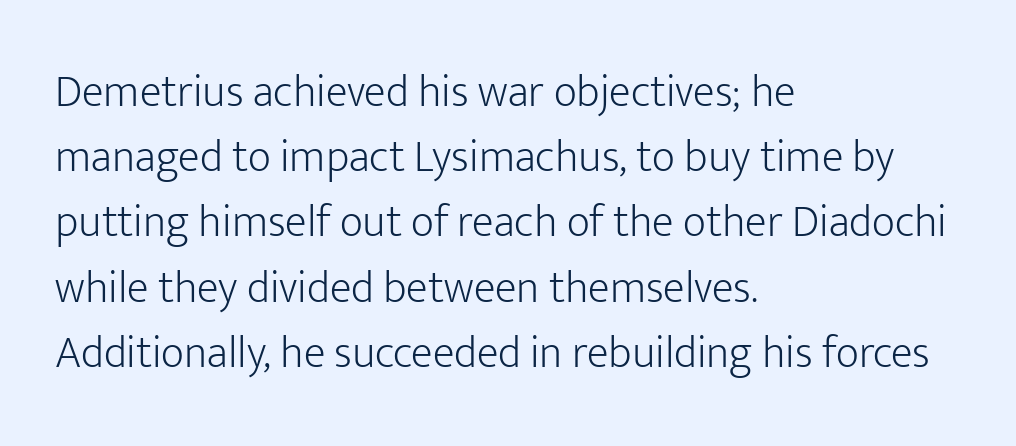
Do the characters align in a grid? No, the font is proportional. Are there feet on the stems? There aren't — it's a sans. Caption: multi-line text, flush left, ragged right. The letterforms sit at book weight or below. Does the lettering tilt? It doesn't — this is upright. A typesetter would call this leading conventional body-copy spacing.
